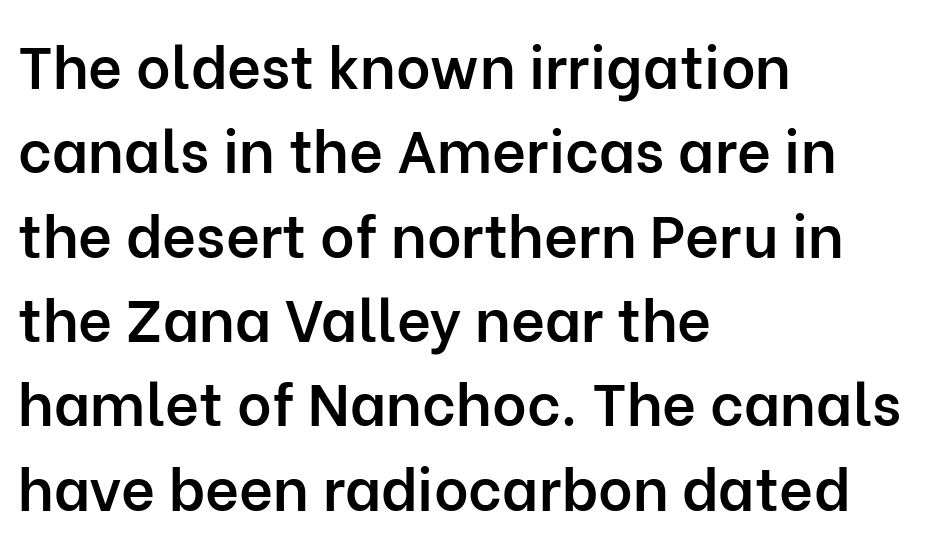
{"serif": "no", "italic": "no", "bold": "semi", "weight": "semibold", "width": "normal", "stroke_contrast": "low", "x_height": "medium", "monospaced": "no", "underline": "no", "align": "left", "line_spacing": "normal", "line_spacing_ratio": 1.43, "letter_spacing": "normal", "letter_spacing_em": 0.0, "glyph_px": 59}
